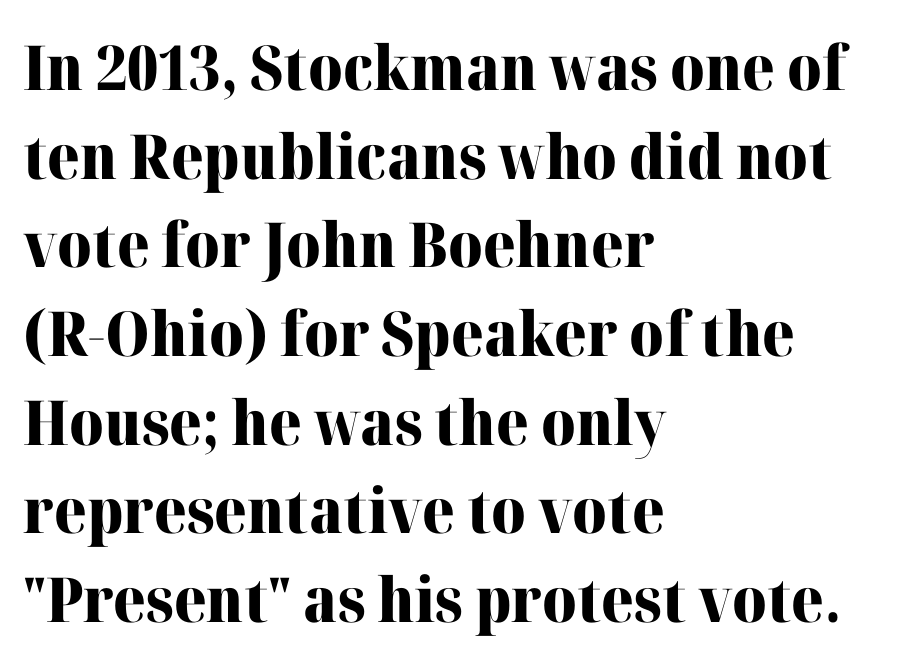
The image shows 62 px heavy serif type, upright; set left-aligned, normal line spacing (1.43x), normal letter spacing, not underlined; high stroke contrast and a medium x-height.
